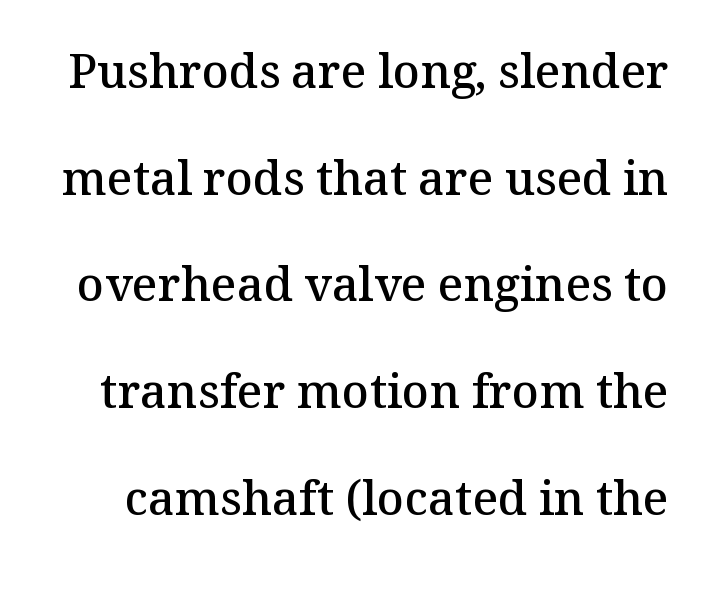
{"serif": "yes", "italic": "no", "bold": "semi", "weight": "semibold", "width": "normal", "stroke_contrast": "medium", "x_height": "medium", "monospaced": "no", "underline": "no", "line_spacing": "loose", "line_spacing_ratio": 2.27, "letter_spacing": "normal", "letter_spacing_em": 0.0, "glyph_px": 47}
